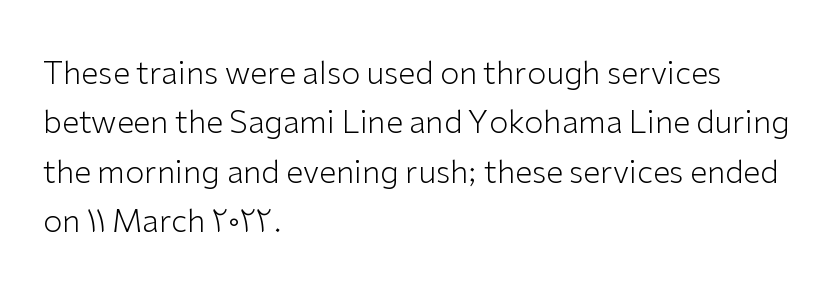
Q: Is the text bold? A: No.
Q: Is the text italic (slanted)? A: No, it is upright.
Q: Is the typeface a serif or a sans-serif typeface? A: Sans-serif.
Q: Is the text underlined? A: No.
Q: How is the paragraph aligned? A: Left-aligned.
Q: Is the spacing between letters normal or unusually wide? A: Normal.
Q: Is the spacing between lines tight, normal or loose? A: Normal.
Q: Width (condensed, normal, or wide)? A: Normal.
Q: Stroke contrast? A: Low.
Q: x-height? A: Medium.
Q: Monospaced? A: No.
